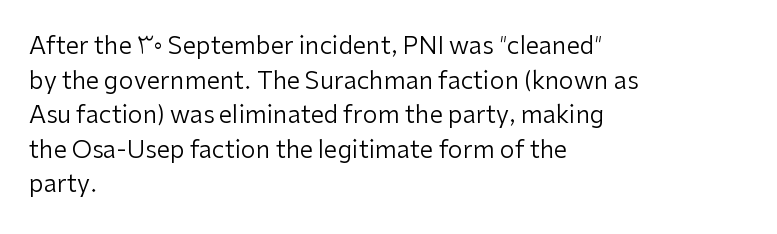
Q: Is the text bold? A: No.
Q: Is the text italic (slanted)? A: No, it is upright.
Q: Is the text underlined? A: No.
Q: How is the paragraph aligned? A: Left-aligned.
Q: Is the spacing between letters normal or unusually wide? A: Normal.
Q: Is the spacing between lines tight, normal or loose? A: Normal.
